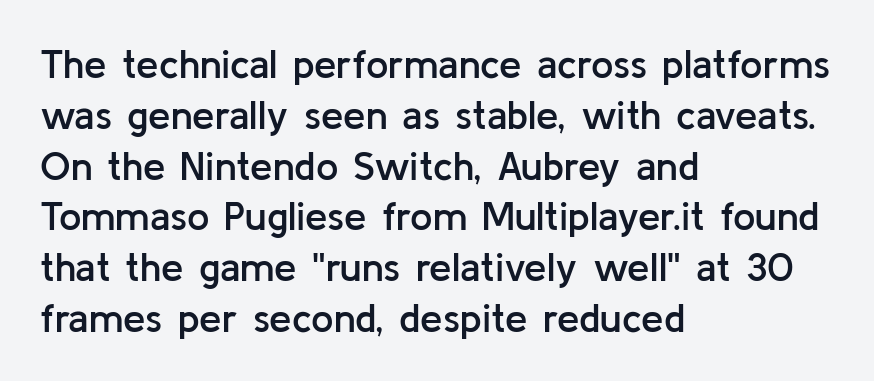
Q: Is the text bold? A: Semi-bold.
Q: Is the text italic (slanted)? A: No, it is upright.
Q: Is the typeface a serif or a sans-serif typeface? A: Sans-serif.
Q: Is the text underlined? A: No.
Q: How is the paragraph aligned? A: Left-aligned.
Q: Is the spacing between letters normal or unusually wide? A: Normal.
Q: Is the spacing between lines tight, normal or loose? A: Normal.
Q: Width (condensed, normal, or wide)? A: Normal.
Q: Stroke contrast? A: Low.
Q: x-height? A: Medium.
Q: Monospaced? A: No.
